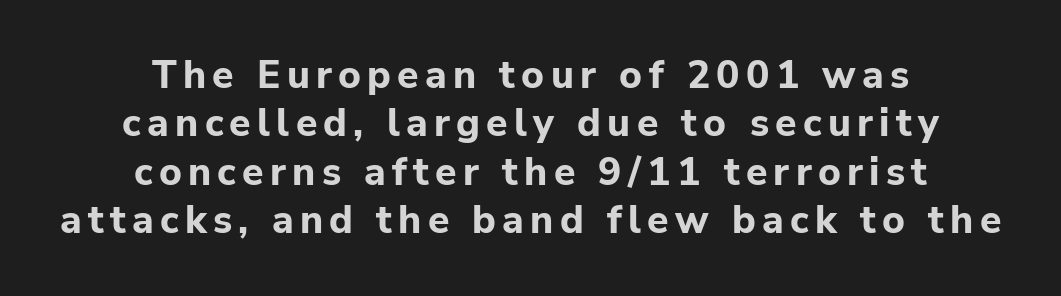
Typeset on center — no edge is straight. Looks like regular typesetting: each glyph gets only the width it needs. Quick note: not italic, upright. The space beneath each line is pristine and unruled.
